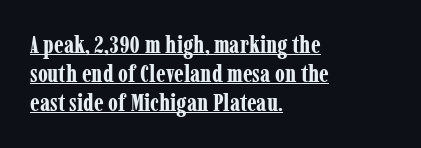
{"italic": "no", "bold": "yes", "underline": "yes", "align": "left", "line_spacing_ratio": 1.21, "letter_spacing": "normal", "letter_spacing_em": 0.0, "glyph_px": 24}
